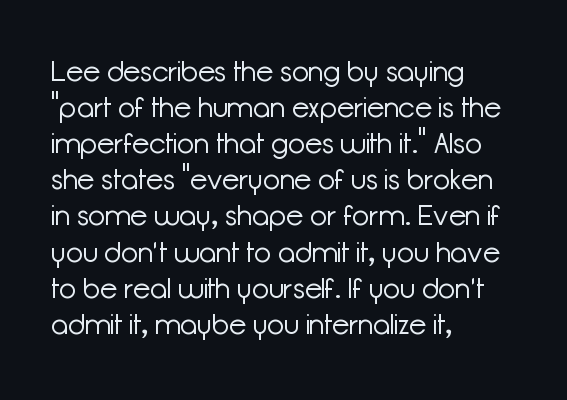
The words here are not underlined. The passage shown is typed in a proportional face where columns would drift. Nope, no serifs anywhere on these letters. These lines keep a tight, regular rhythm from letter to letter. Successive baselines arrive at the customary interval.
